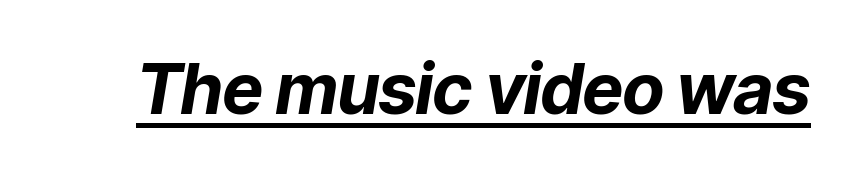
Note the varied advance widths — an 'i' is clearly narrower than an 'm'. Short note: letters normally spaced. This is underlined copy, the kind a proofreader might mark for attention. The rendering uses a bold face; every stroke is thick and dark.
